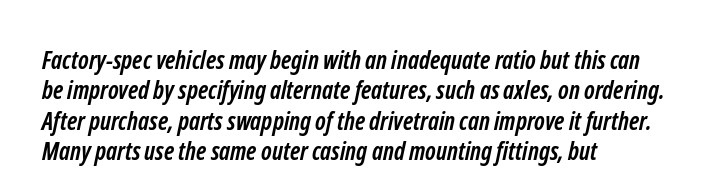
Summary of weight: heavy, a full bold. Lines of text with bare space underneath. Notice how the passage keeps a crisp vertical edge on the left only. The passage shown has conventional tracking throughout.
